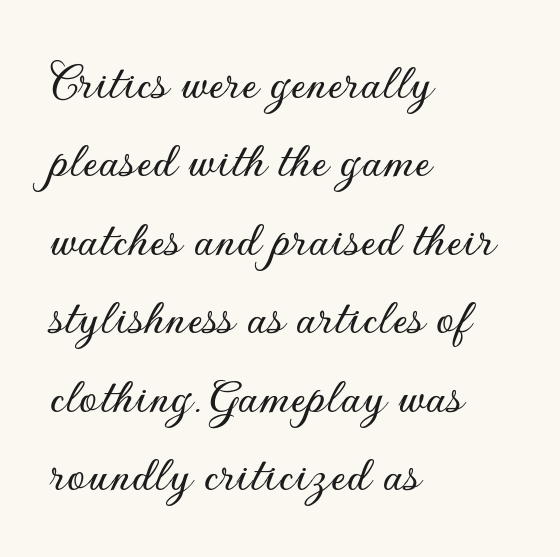
Q: Is the text italic (slanted)? A: Yes.
Q: Is the typeface a serif or a sans-serif typeface? A: Sans-serif.
Q: Is the text underlined? A: No.
Q: How is the paragraph aligned? A: Left-aligned.
Q: Is the spacing between letters normal or unusually wide? A: Normal.
Q: Is the spacing between lines tight, normal or loose? A: Normal.
Q: Width (condensed, normal, or wide)? A: Normal.
Q: Stroke contrast? A: Low.
Q: x-height? A: Small.
Q: Monospaced? A: No.
